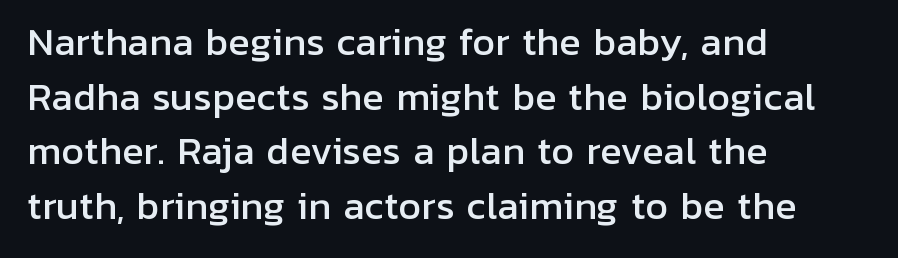
Which margin do the lines hug? The left one — the right edge is uneven. Observe the ordinary spacing: letters are neighbours, not strangers. Each new line begins a customary step beneath the previous one. Just letters on the line, the space beneath them empty. Do the characters align in a grid? No, the font is proportional. The face used here is a sans, in the tradition of grotesques and geometrics.
